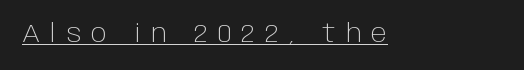
Q: Is the text bold? A: No.
Q: Is the text italic (slanted)? A: No, it is upright.
Q: Is the text underlined? A: Yes.
Q: Is the spacing between letters normal or unusually wide? A: Unusually wide.
